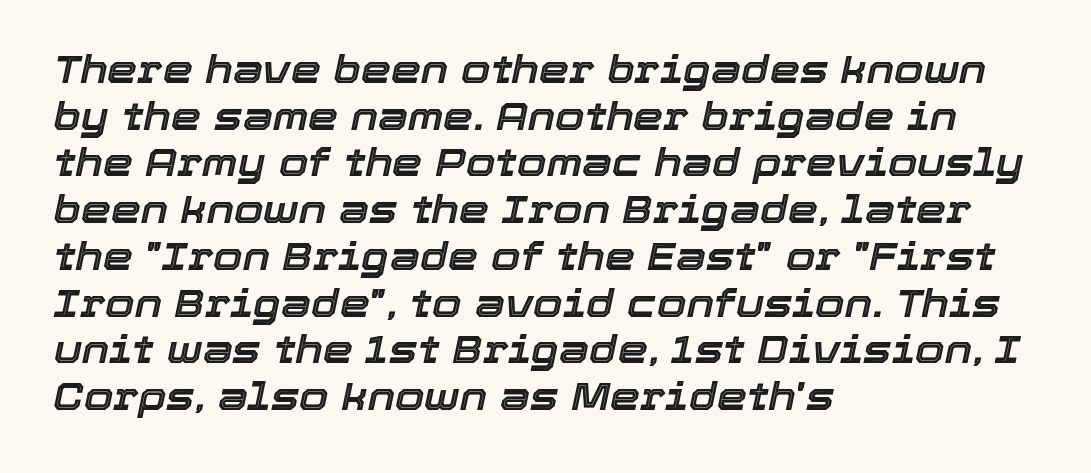
The image shows 38 px text type, italic (leaning right); set left-aligned, line spacing 1.23x, normal letter spacing, not underlined; a medium x-height.
